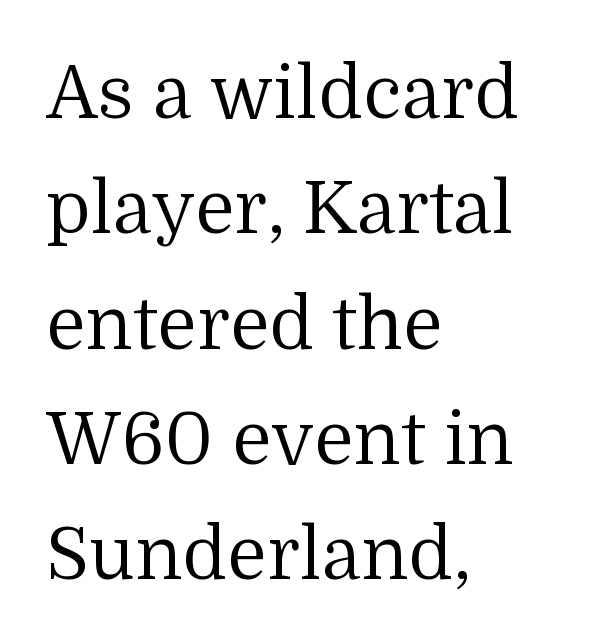
The image shows 73 px regular-weight serif type, upright; set left-aligned, normal line spacing (1.58x), normal letter spacing, not underlined; medium stroke contrast and a medium x-height.
